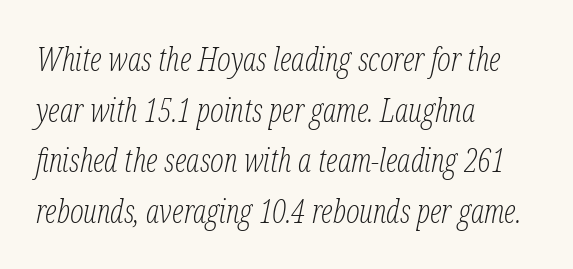
The whole block is typeset with a tilt. Regular leading. The gap between lines stays unmarked. No letter is thick-stroked: the sample isn't bold.
